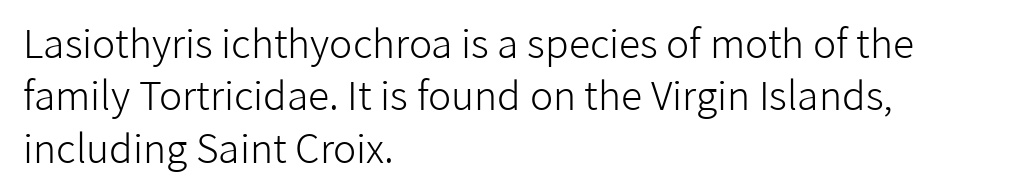
Q: Is the text bold? A: No.
Q: Is the text italic (slanted)? A: No, it is upright.
Q: Is the typeface a serif or a sans-serif typeface? A: Sans-serif.
Q: Is the text underlined? A: No.
Q: How is the paragraph aligned? A: Left-aligned.
Q: Is the spacing between letters normal or unusually wide? A: Normal.
Q: Is the spacing between lines tight, normal or loose? A: Normal.
Q: Width (condensed, normal, or wide)? A: Normal.
Q: Stroke contrast? A: Low.
Q: x-height? A: Medium.
Q: Monospaced? A: No.
